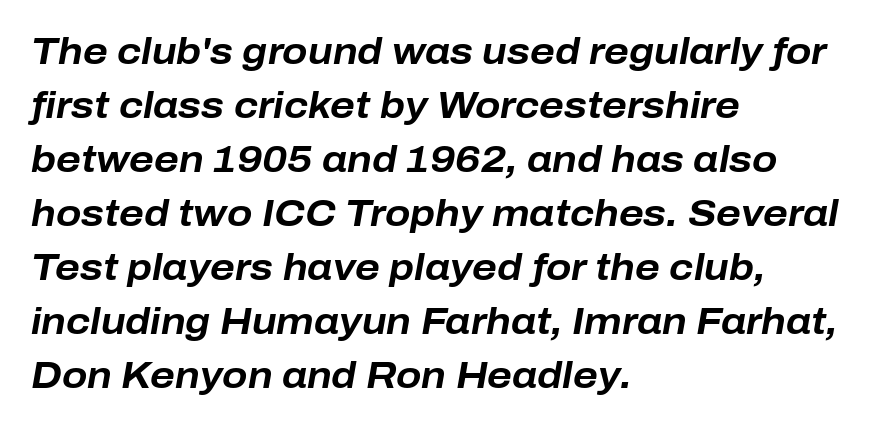
The image shows 37 px bold type, italic (leaning right); set left-aligned, normal line spacing (1.46x), normal letter spacing, not underlined; low stroke contrast and a medium x-height.
